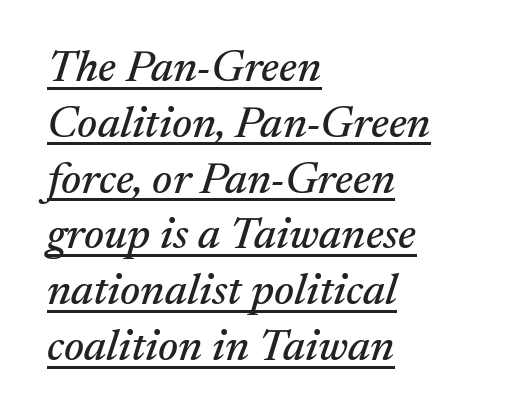
Q: Is the text italic (slanted)? A: Yes, it leans right by about 17 degrees.
Q: Is the typeface a serif or a sans-serif typeface? A: Serif.
Q: Is the text underlined? A: Yes.
Q: How is the paragraph aligned? A: Left-aligned.
Q: Is the spacing between letters normal or unusually wide? A: Normal.
Q: Width (condensed, normal, or wide)? A: Normal.
Q: Stroke contrast? A: Medium.
Q: x-height? A: Medium.
Q: Monospaced? A: No.
